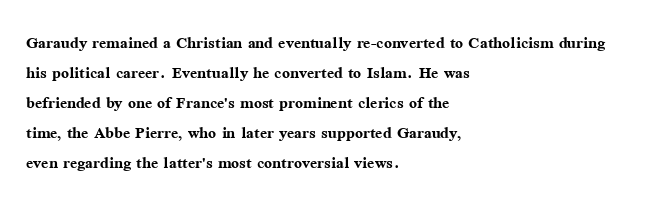
Q: Is the text bold? A: Yes.
Q: Is the text italic (slanted)? A: No, it is upright.
Q: Is the text underlined? A: No.
Q: How is the paragraph aligned? A: Left-aligned.
Q: Is the spacing between letters normal or unusually wide? A: Normal.
Q: Is the spacing between lines tight, normal or loose? A: Normal.
